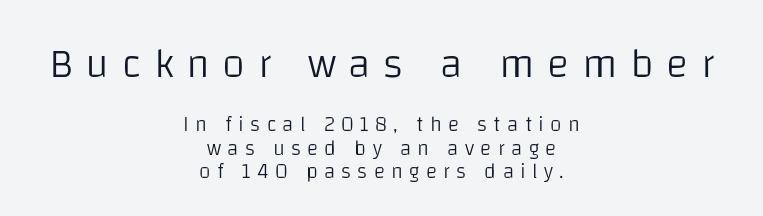
{"serif": "no", "italic": "no", "bold": "no", "weight": "light", "width": "normal", "stroke_contrast": "low", "x_height": "large", "monospaced": "no", "underline": "no", "align": "center", "line_spacing": "tight", "line_spacing_ratio": 1.11, "letter_spacing": "wide", "letter_spacing_em": 0.3, "larger_block": "first", "size_ratio": 2.0, "glyph_px": 42}
